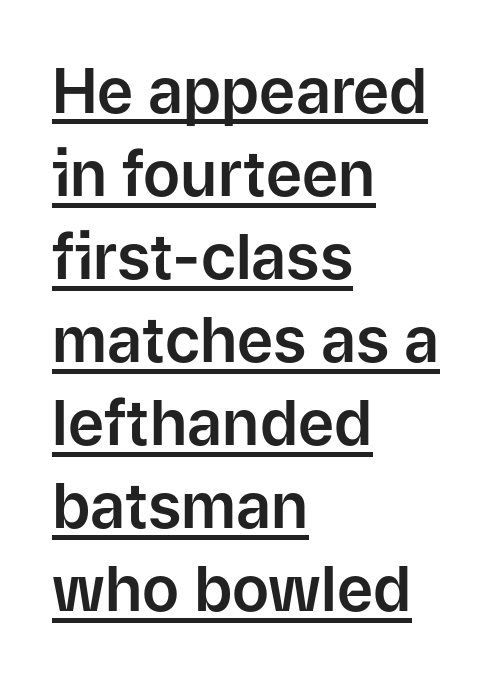
The image shows 62 px sans-serif type, upright; set left-aligned, normal line spacing (1.34x), normal letter spacing, underlined; low stroke contrast and a medium x-height.
